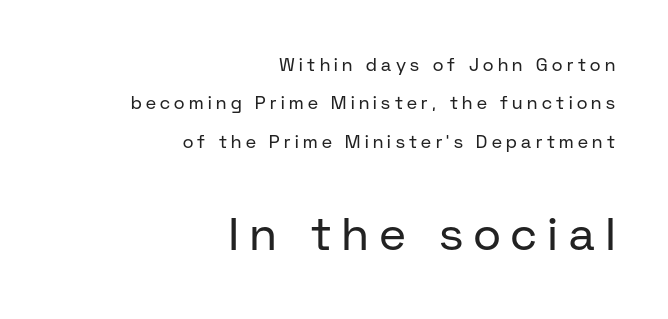
The typography opts for an upright posture over an oblique one. Beneath every word, the page is bare. Compare the two chunks: the lower has the greater cap height. Stems and bowls with no extra thickness — not bold. Compared with typical body copy, the letter spacing here is much looser. Interline gaps are noticeably wide in this sample.
